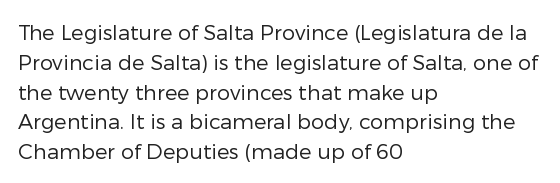
Quick note: interline space is typical. Nothing unusual about the tracking: characters are spaced as the font intends. Unmarked baselines from the first word to the last. No italicization has been applied; the sample stays upright.
